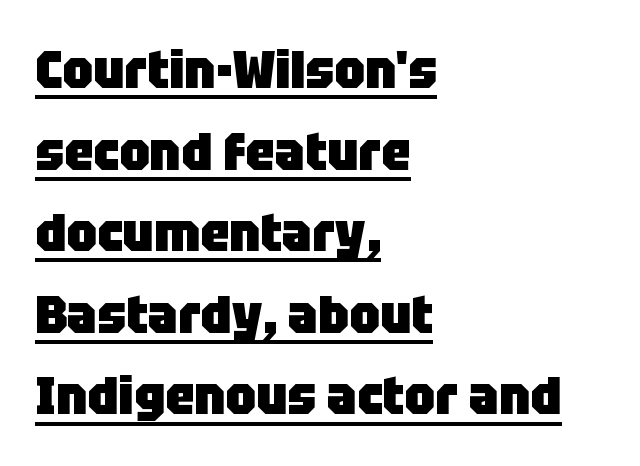
Q: Is the text bold? A: Yes.
Q: Is the text italic (slanted)? A: No, it is upright.
Q: Is the typeface a serif or a sans-serif typeface? A: Sans-serif.
Q: Is the text underlined? A: Yes.
Q: How is the paragraph aligned? A: Left-aligned.
Q: Is the spacing between letters normal or unusually wide? A: Normal.
Q: Is the spacing between lines tight, normal or loose? A: Normal.
Q: Width (condensed, normal, or wide)? A: Normal.
Q: Stroke contrast? A: Low.
Q: x-height? A: Large.
Q: Monospaced? A: No.
